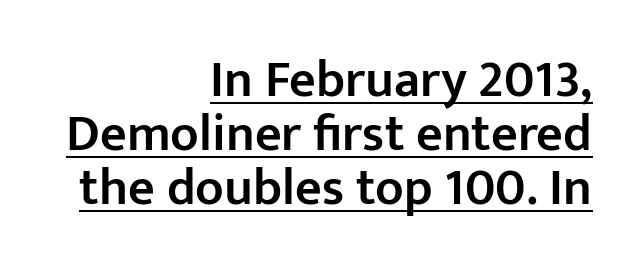
Q: Is the text bold? A: Semi-bold.
Q: Is the text italic (slanted)? A: No, it is upright.
Q: Is the typeface a serif or a sans-serif typeface? A: Sans-serif.
Q: Is the text underlined? A: Yes.
Q: How is the paragraph aligned? A: Right-aligned.
Q: Is the spacing between letters normal or unusually wide? A: Normal.
Q: Is the spacing between lines tight, normal or loose? A: Tight.
Q: Width (condensed, normal, or wide)? A: Normal.
Q: Stroke contrast? A: Low.
Q: x-height? A: Medium.
Q: Monospaced? A: No.
